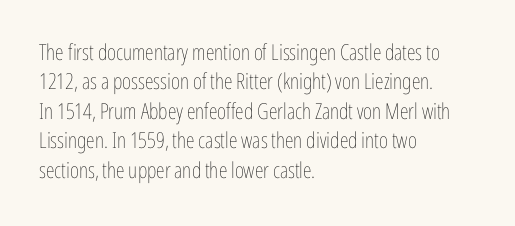
Q: Is the text bold? A: No.
Q: Is the text italic (slanted)? A: No, it is upright.
Q: Is the text underlined? A: No.
Q: How is the paragraph aligned? A: Left-aligned.
Q: Is the spacing between letters normal or unusually wide? A: Normal.
Q: Is the spacing between lines tight, normal or loose? A: Normal.
